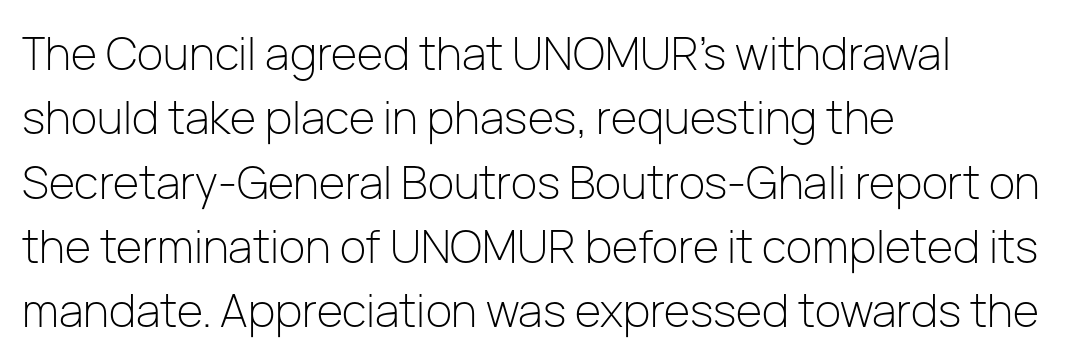
Q: Is the text bold? A: No.
Q: Is the text italic (slanted)? A: No, it is upright.
Q: Is the typeface a serif or a sans-serif typeface? A: Sans-serif.
Q: Is the text underlined? A: No.
Q: How is the paragraph aligned? A: Left-aligned.
Q: Is the spacing between letters normal or unusually wide? A: Normal.
Q: Is the spacing between lines tight, normal or loose? A: Normal.
Q: Width (condensed, normal, or wide)? A: Normal.
Q: Stroke contrast? A: Low.
Q: x-height? A: Medium.
Q: Monospaced? A: No.
